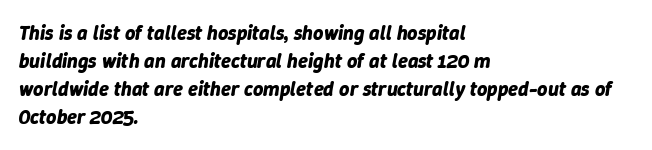
{"italic": "yes", "lean": "right", "slant_degrees": 9, "bold": "yes", "underline": "no", "align": "left", "line_spacing": "normal", "line_spacing_ratio": 1.4, "letter_spacing": "normal", "letter_spacing_em": 0.0, "glyph_px": 20}
